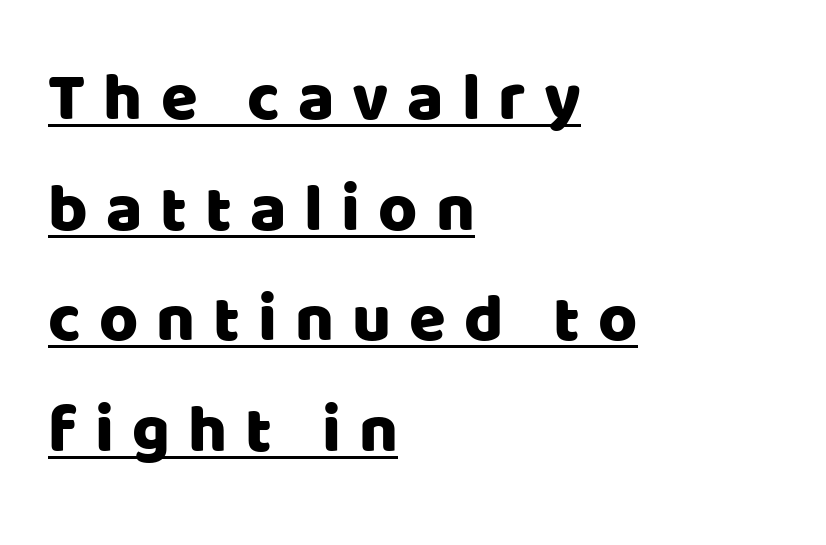
{"serif": "no", "italic": "no", "width": "normal", "stroke_contrast": "low", "x_height": "large", "monospaced": "no", "underline": "yes", "align": "left", "line_spacing": "normal", "line_spacing_ratio": 1.65, "letter_spacing": "wide", "letter_spacing_em": 0.27, "glyph_px": 67}
